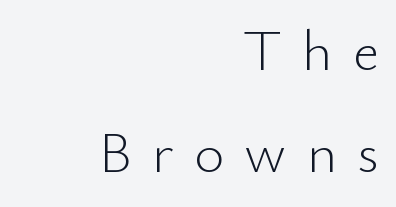
The image shows 58 px light sans-serif type, upright; set right-aligned, line spacing 1.76x, unusually wide letter spacing (+0.35 em), not underlined; low stroke contrast and a small x-height.
